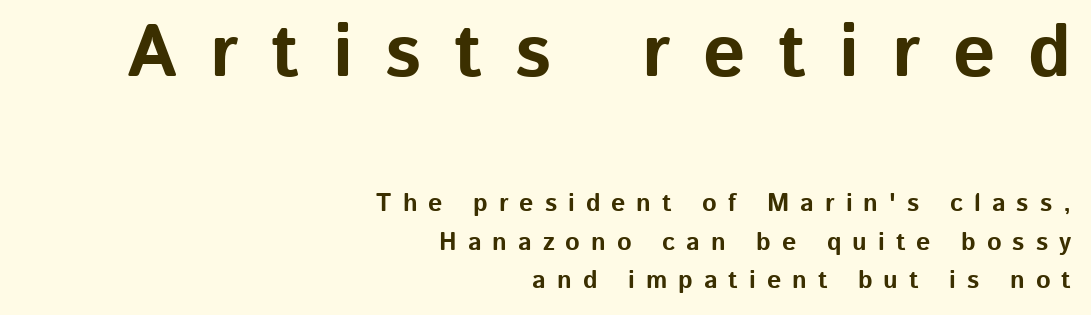
Q: Is the text bold? A: Yes.
Q: Is the text italic (slanted)? A: No, it is upright.
Q: Is the typeface a serif or a sans-serif typeface? A: Sans-serif.
Q: Is the text underlined? A: No.
Q: How is the paragraph aligned? A: Right-aligned.
Q: Is the spacing between letters normal or unusually wide? A: Unusually wide.
Q: Is the spacing between lines tight, normal or loose? A: Normal.
Q: Which block of text is set in a larger size, the first (top) or the second (bottom)? A: The first (top) one.
Q: Width (condensed, normal, or wide)? A: Normal.
Q: Stroke contrast? A: Low.
Q: x-height? A: Medium.
Q: Monospaced? A: No.
